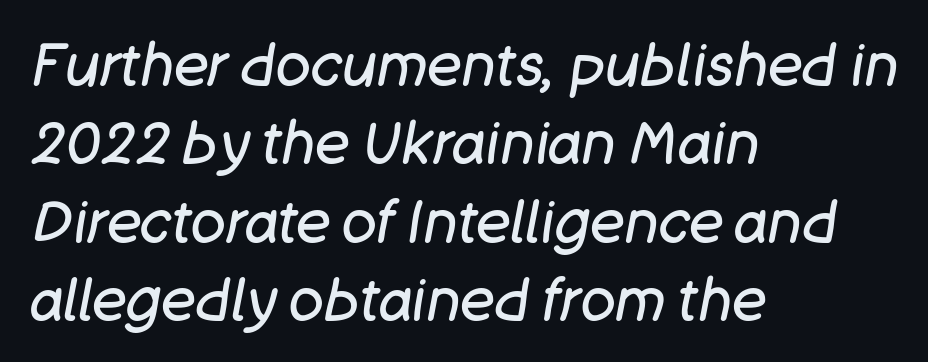
The ragged edge is on the right, which tells us the setting is flush left. Would a proofreader flag this as italicized? Yes. Varying glyph widths throughout — classic text-font behaviour. A light-to-regular cut is what we see here. The letters sit at their default tracking, neither squeezed nor spread. Honestly, there is no underline to notice here at all.
